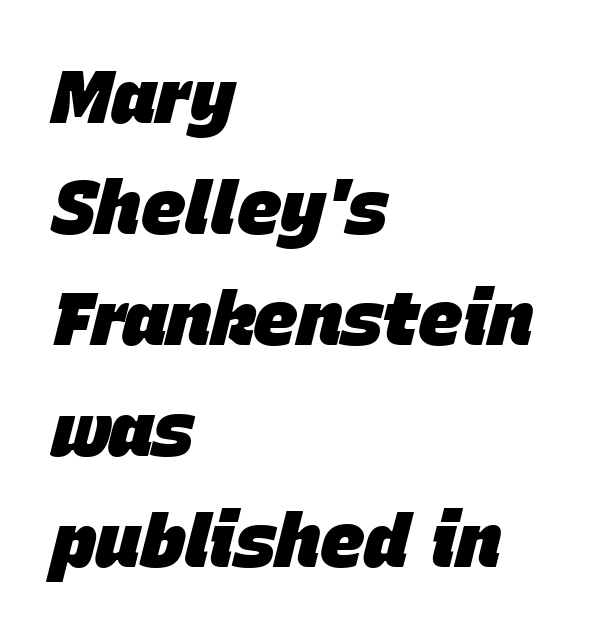
The image shows 74 px heavy type, italic (leaning right); set left-aligned, normal line spacing (1.5x), normal letter spacing, not underlined; low stroke contrast and a large x-height.
